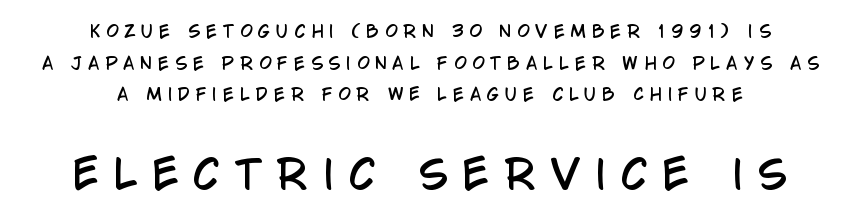
{"serif": "no", "italic": "no", "width": "condensed", "stroke_contrast": "low", "x_height": "large", "monospaced": "no", "underline": "no", "align": "center", "line_spacing": "loose", "line_spacing_ratio": 1.98, "letter_spacing": "wide", "letter_spacing_em": 0.38, "larger_block": "second", "size_ratio": 2.44, "glyph_px": 39}
